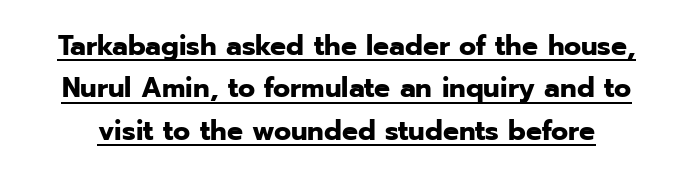
The image shows 28 px bold sans-serif type, upright; set normal line spacing (1.51x), normal letter spacing, underlined; low stroke contrast and a medium x-height.
